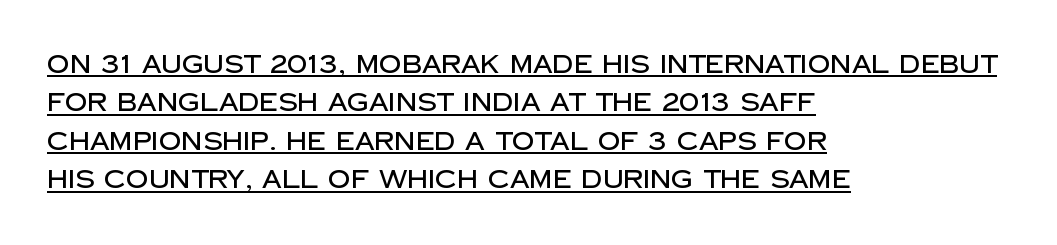
Q: Is the text italic (slanted)? A: No, it is upright.
Q: Is the text underlined? A: Yes.
Q: How is the paragraph aligned? A: Left-aligned.
Q: Is the spacing between letters normal or unusually wide? A: Normal.
Q: Is the spacing between lines tight, normal or loose? A: Normal.
